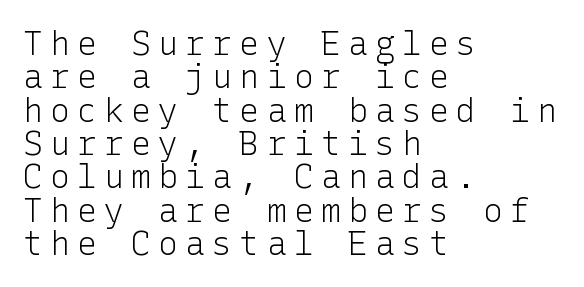
{"serif": "no", "italic": "no", "bold": "no", "weight": "light", "width": "normal", "stroke_contrast": "low", "x_height": "medium", "underline": "no", "align": "left", "line_spacing": "tight", "line_spacing_ratio": 1.01, "letter_spacing": "wide", "letter_spacing_em": 0.22, "glyph_px": 33}
